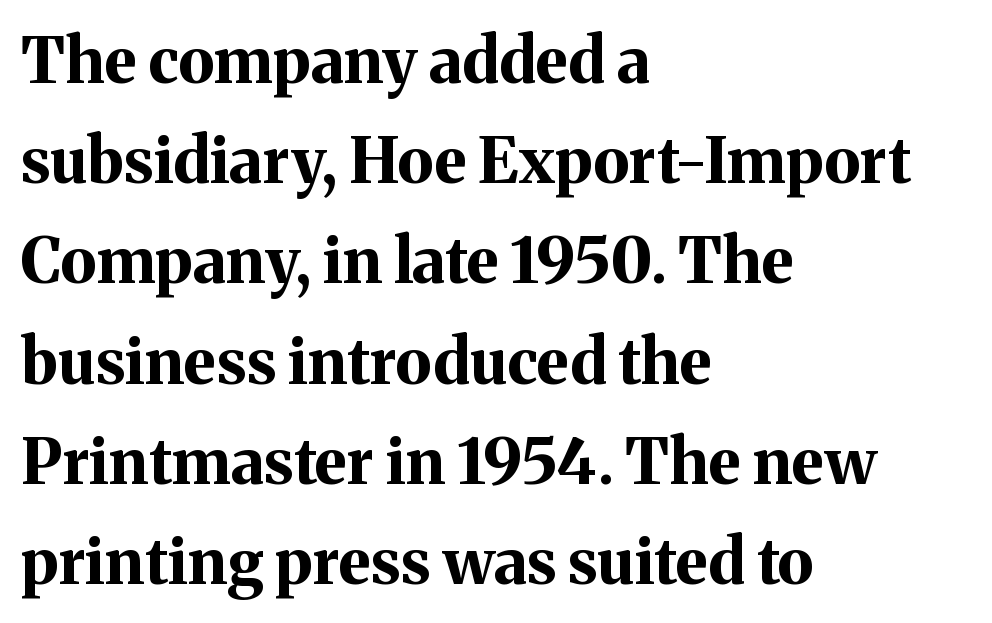
The image shows 63 px bold serif type, upright; set left-aligned, normal line spacing (1.59x), normal letter spacing, not underlined; medium stroke contrast and a medium x-height.
